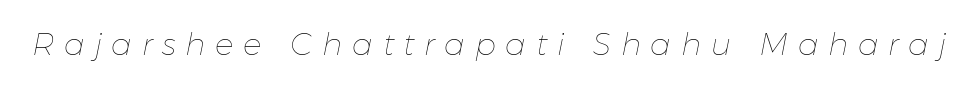
Compared with typical body copy, the letter spacing here is much looser. Stem width sits at or under what a default text font uses. Each letter keeps its own natural width here, so spacing adapts to shape. Honestly, there is no underline to notice here at all. Italic? Definitely — the glyphs are oblique.
